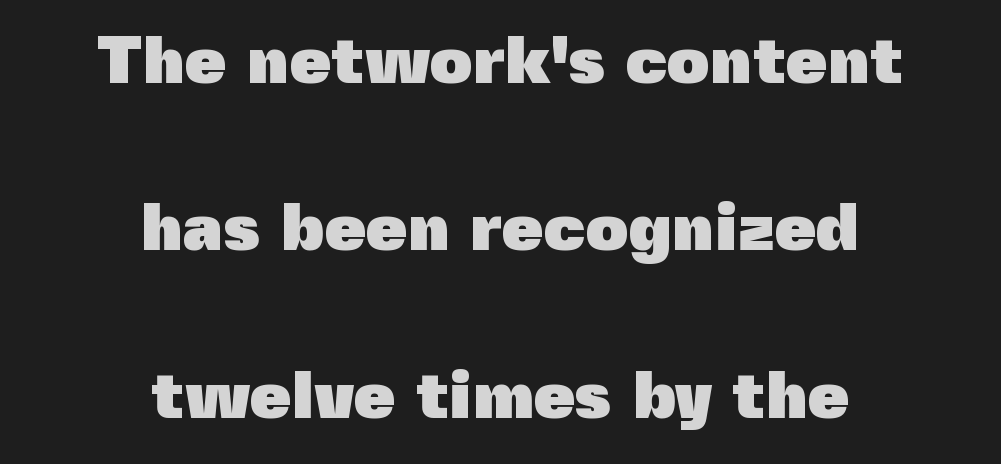
Leading is clearly above the norm, producing a sparse column. Spacing verdict: proportional, widths tailored to each character. The characters look thick and weighty, a clear bold. Letterform terminals end flat and unadorned throughout the passage.
